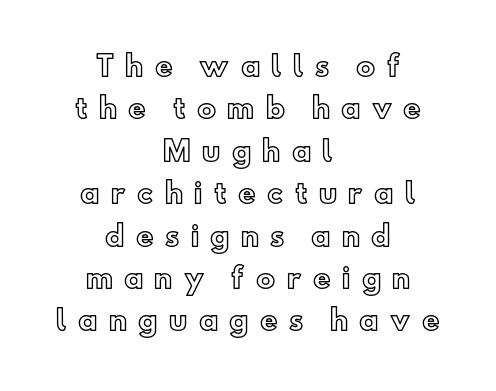
If you measured baseline to baseline, you'd find a middling distance. The font's upright variant was chosen for this text. Horizontal alignment here is central, giving a formal, balanced look. Descender tails drop into unmarked territory. Substantial extra tracking has been applied to these lines.
